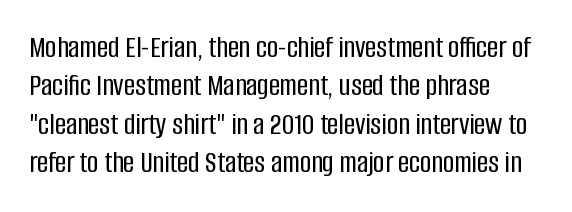
Q: Is the text italic (slanted)? A: No, it is upright.
Q: Is the typeface a serif or a sans-serif typeface? A: Sans-serif.
Q: Is the text underlined? A: No.
Q: How is the paragraph aligned? A: Left-aligned.
Q: Is the spacing between letters normal or unusually wide? A: Normal.
Q: Width (condensed, normal, or wide)? A: Condensed.
Q: Stroke contrast? A: Low.
Q: x-height? A: Large.
Q: Monospaced? A: No.
